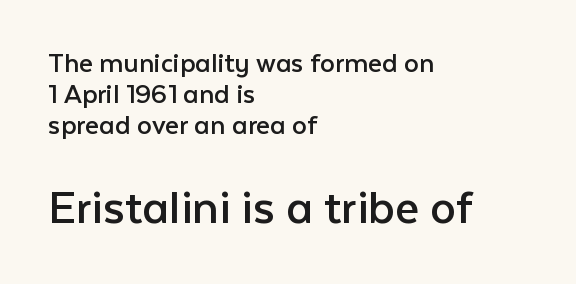
Q: Is the text bold? A: No.
Q: Is the text italic (slanted)? A: No, it is upright.
Q: Is the typeface a serif or a sans-serif typeface? A: Sans-serif.
Q: Is the text underlined? A: No.
Q: How is the paragraph aligned? A: Left-aligned.
Q: Is the spacing between letters normal or unusually wide? A: Normal.
Q: Is the spacing between lines tight, normal or loose? A: Tight.
Q: Which block of text is set in a larger size, the first (top) or the second (bottom)? A: The second (bottom) one.
Q: Width (condensed, normal, or wide)? A: Normal.
Q: Stroke contrast? A: Low.
Q: x-height? A: Medium.
Q: Monospaced? A: No.
